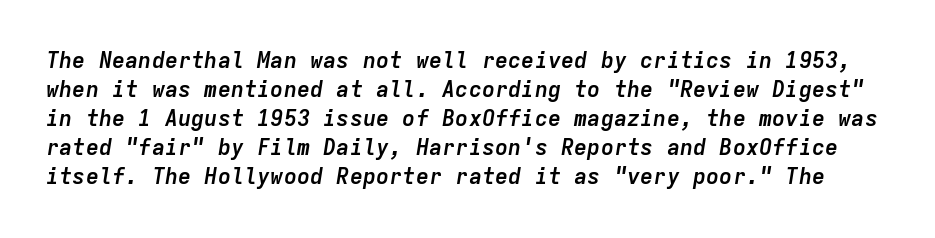
The image shows 22 px bold type, italic (leaning right); set normal line spacing (1.32x), normal letter spacing, not underlined.
